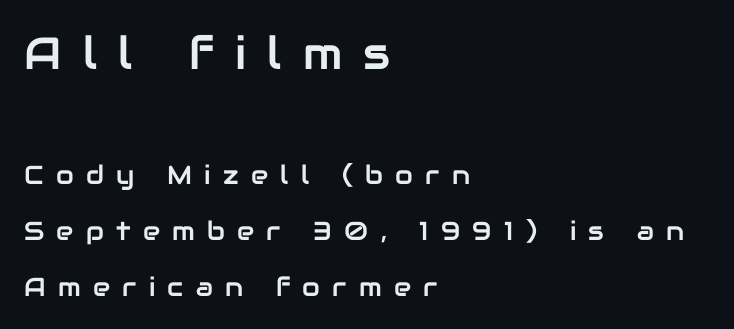
Whoever set this chose breathing room over compactness in the vertical rhythm. Compare the two chunks: the upper has the greater cap height. The type family on display is of the sans-serif kind. What stands out about the letter spacing? Its width — letters are far apart. Ascenders rise straight up at ninety degrees.
